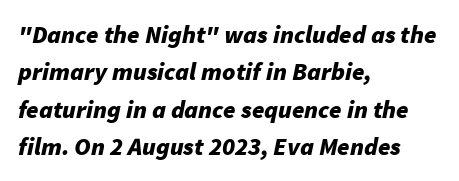
{"italic": "yes", "lean": "right", "slant_degrees": 11, "bold": "yes", "underline": "no", "align": "left", "line_spacing": "normal", "line_spacing_ratio": 1.5, "letter_spacing": "normal", "letter_spacing_em": 0.0, "glyph_px": 25}
